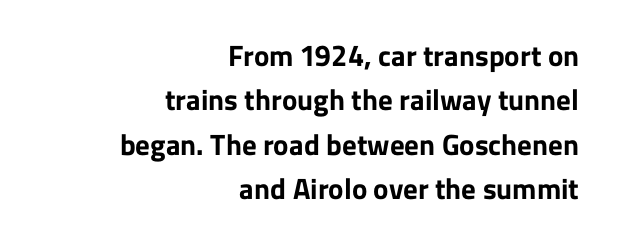
The image shows 29 px bold sans-serif type, upright; set right-aligned, normal line spacing (1.53x), normal letter spacing, not underlined; low stroke contrast and a medium x-height.
